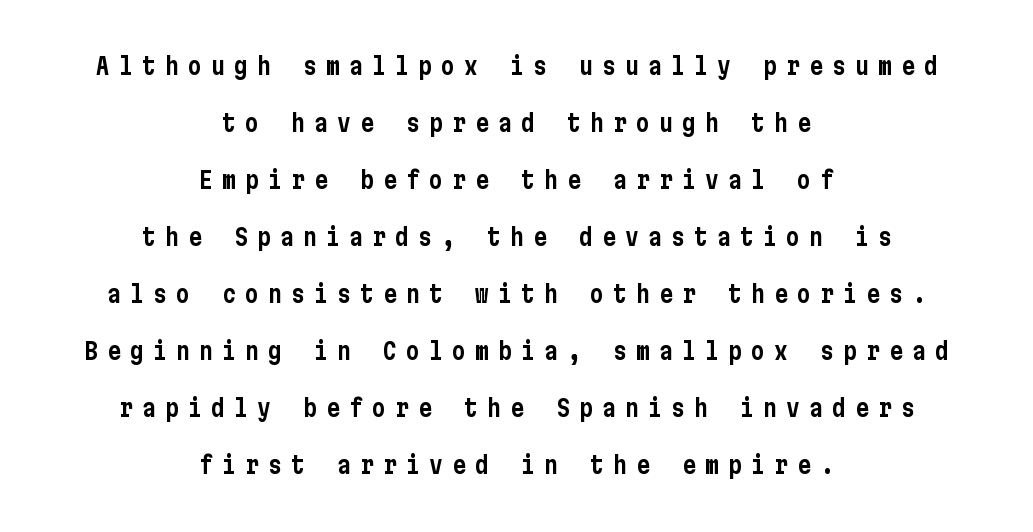
{"italic": "no", "underline": "no", "align": "center", "line_spacing": "loose", "line_spacing_ratio": 2.48, "letter_spacing": "wide", "letter_spacing_em": 0.4, "glyph_px": 23}
